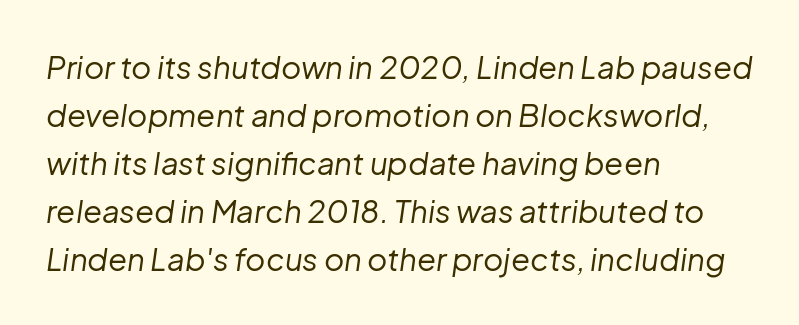
Q: Is the text bold? A: No.
Q: Is the text italic (slanted)? A: Yes, it leans right by about 8 degrees.
Q: Is the text underlined? A: No.
Q: How is the paragraph aligned? A: Left-aligned.
Q: Is the spacing between letters normal or unusually wide? A: Normal.
Q: Is the spacing between lines tight, normal or loose? A: Normal.
Q: Width (condensed, normal, or wide)? A: Normal.
Q: Stroke contrast? A: Low.
Q: x-height? A: Medium.
Q: Monospaced? A: No.
